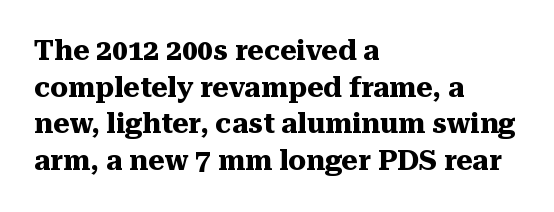
The image shows 28 px heavy serif type, upright; set left-aligned, normal line spacing (1.31x), normal letter spacing, not underlined; medium stroke contrast and a medium x-height.
